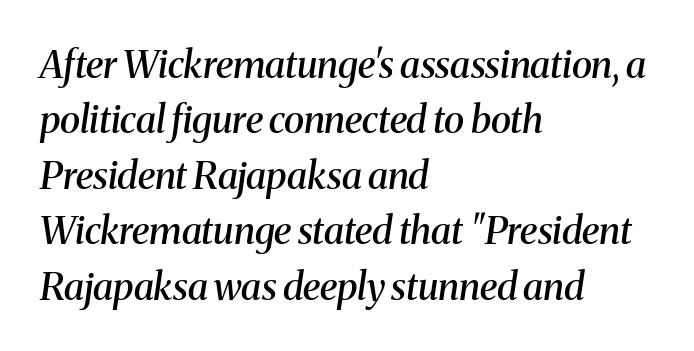
The image shows 38 px semibold serif type, italic (leaning right); set left-aligned, normal line spacing (1.46x), normal letter spacing, not underlined; medium stroke contrast and a medium x-height.
